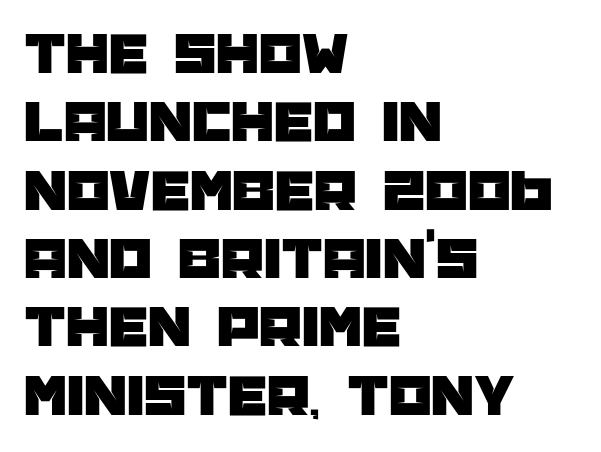
{"serif": "no", "italic": "no", "width": "normal", "stroke_contrast": "low", "x_height": "large", "monospaced": "no", "underline": "no", "align": "left", "line_spacing": "tight", "line_spacing_ratio": 1.12, "letter_spacing": "normal", "letter_spacing_em": 0.0, "glyph_px": 61}
